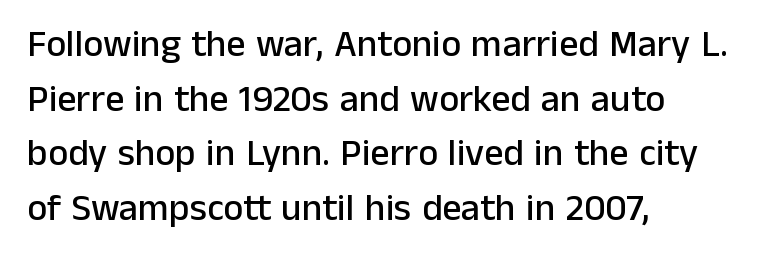
Q: Is the text italic (slanted)? A: No, it is upright.
Q: Is the typeface a serif or a sans-serif typeface? A: Sans-serif.
Q: Is the text underlined? A: No.
Q: How is the paragraph aligned? A: Left-aligned.
Q: Is the spacing between letters normal or unusually wide? A: Normal.
Q: Is the spacing between lines tight, normal or loose? A: Normal.
Q: Width (condensed, normal, or wide)? A: Normal.
Q: Stroke contrast? A: Low.
Q: x-height? A: Medium.
Q: Monospaced? A: No.
